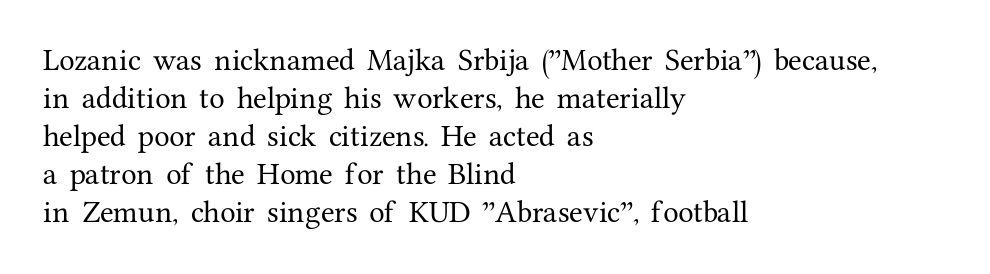
{"italic": "no", "underline": "no", "align": "left", "line_spacing": "normal", "line_spacing_ratio": 1.52, "letter_spacing": "normal", "letter_spacing_em": 0.0, "glyph_px": 25}
